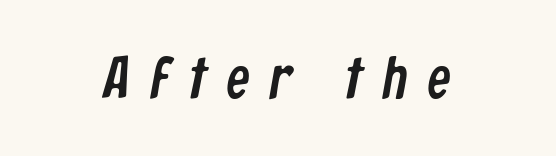
The image shows 59 px condensed sans-serif type; set centered, unusually wide letter spacing (+0.34 em), not underlined; low stroke contrast and a medium x-height.
